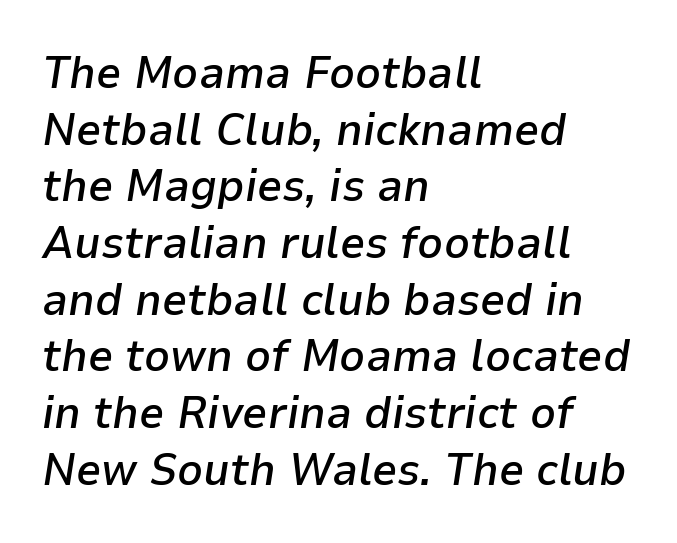
{"italic": "yes", "lean": "right", "slant_degrees": 9, "bold": "semi", "weight": "semibold", "width": "normal", "stroke_contrast": "low", "x_height": "medium", "monospaced": "no", "underline": "no", "align": "left", "line_spacing": "normal", "line_spacing_ratio": 1.26, "letter_spacing": "normal", "letter_spacing_em": 0.0, "glyph_px": 45}
